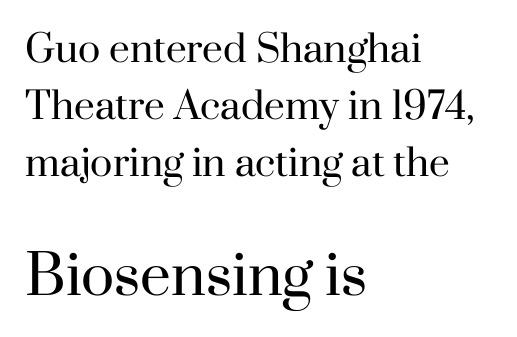
Q: Is the text bold? A: No.
Q: Is the text italic (slanted)? A: No, it is upright.
Q: Is the typeface a serif or a sans-serif typeface? A: Serif.
Q: Is the text underlined? A: No.
Q: How is the paragraph aligned? A: Left-aligned.
Q: Is the spacing between letters normal or unusually wide? A: Normal.
Q: Is the spacing between lines tight, normal or loose? A: Normal.
Q: Which block of text is set in a larger size, the first (top) or the second (bottom)? A: The second (bottom) one.
Q: Width (condensed, normal, or wide)? A: Normal.
Q: Stroke contrast? A: High.
Q: x-height? A: Small.
Q: Monospaced? A: No.
